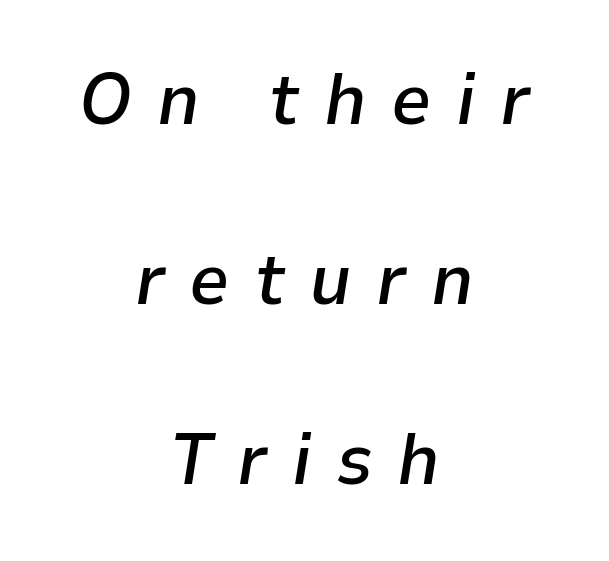
Each letter keeps its own natural width here, so spacing adapts to shape. What's the leading like? Stretched, with rows far apart. Typeset on center — no edge is straight. The horizontal fit of the characters is loose and conspicuously gappy. As a designer I'd log this as weight 600, semibold.
